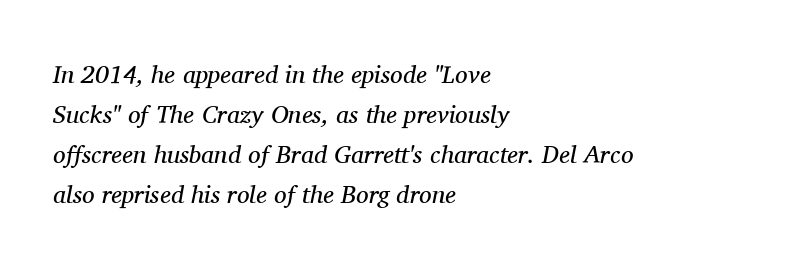
Does extra space separate the letters? No, they use regular spacing. Descender tails drop into unmarked territory. This sample keeps an unexceptional amount of space between lines. Typeset ragged right — the left edge is the straight one. Heft: none added — not bold.
